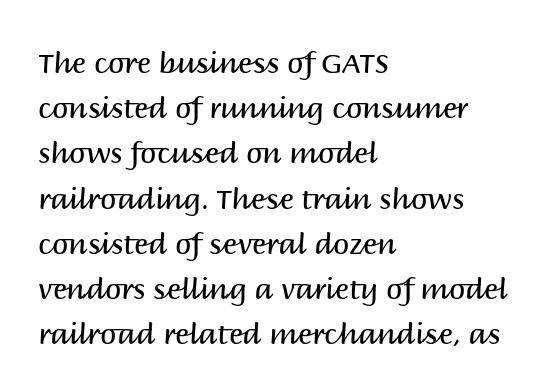
No feet cap the strokes, marking this as sans-serif type. Is there much room between lines? A standard amount, neither cramped nor airy. The paragraph shown leans on its left margin. Each word holds together tightly as a unit, with standard inter-letter gaps. The face used here is proportionally spaced, like ordinary book or web type.
